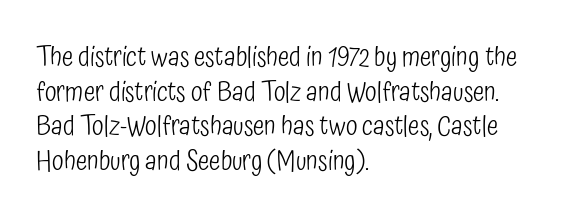
The block of text has a typical density, with ordinary space between rows. Which margin do the lines hug? The left one — the right edge is uneven. The space directly below the letters is spotless. This is the regular roman posture of the typeface. Does extra space separate the letters? No, they use regular spacing.
